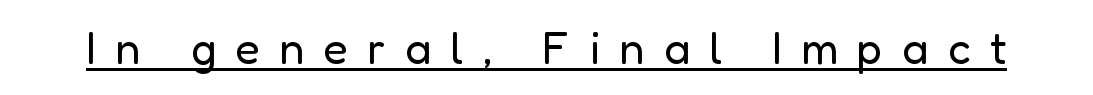
Q: Is the text bold? A: No.
Q: Is the text italic (slanted)? A: No, it is upright.
Q: Is the typeface a serif or a sans-serif typeface? A: Sans-serif.
Q: Is the text underlined? A: Yes.
Q: Is the spacing between letters normal or unusually wide? A: Unusually wide.
Q: Width (condensed, normal, or wide)? A: Normal.
Q: Stroke contrast? A: Low.
Q: x-height? A: Medium.
Q: Monospaced? A: No.
